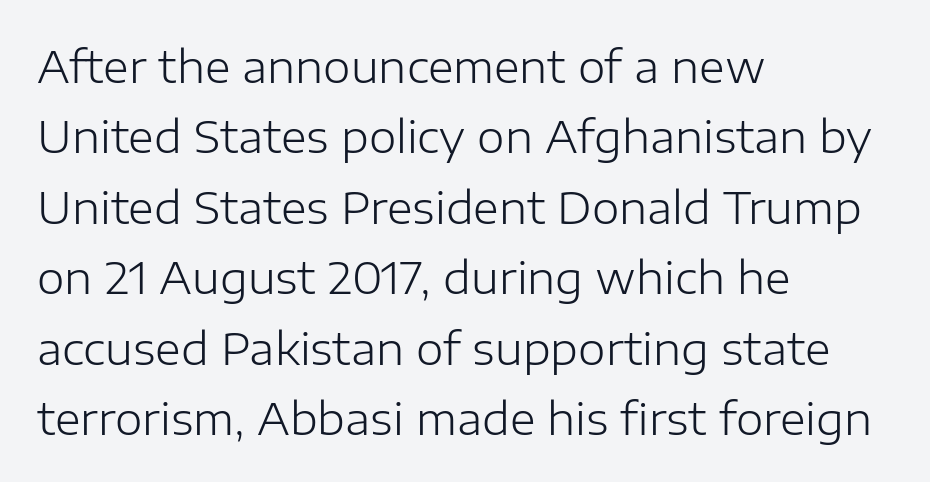
Bare-footed words on every line. Caption: face not bold, strokes unweighted. Serif or sans? Sans — the stroke terminals are bare. The rows are spaced the way most documents space them. The letters advance in unequal steps, a hallmark of proportional type.
